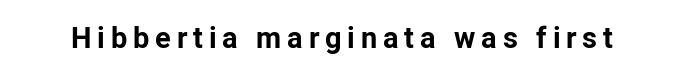
The image shows 29 px bold sans-serif type, upright; set unusually wide letter spacing (+0.2 em), not underlined; low stroke contrast and a medium x-height.
